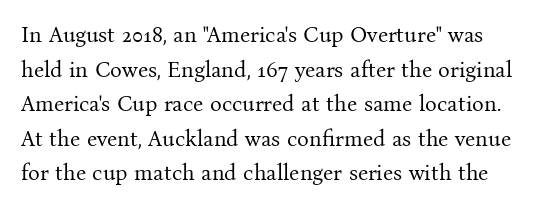
Letters rest on an invisible, unmarked baseline. These glyphs show unthickened strokes, regular width or finer. Horizontal bands of white between lines are of average thickness. The letterforms sit shoulder to shoulder at normal distance. Nope, not italic — everything's standing straight.
